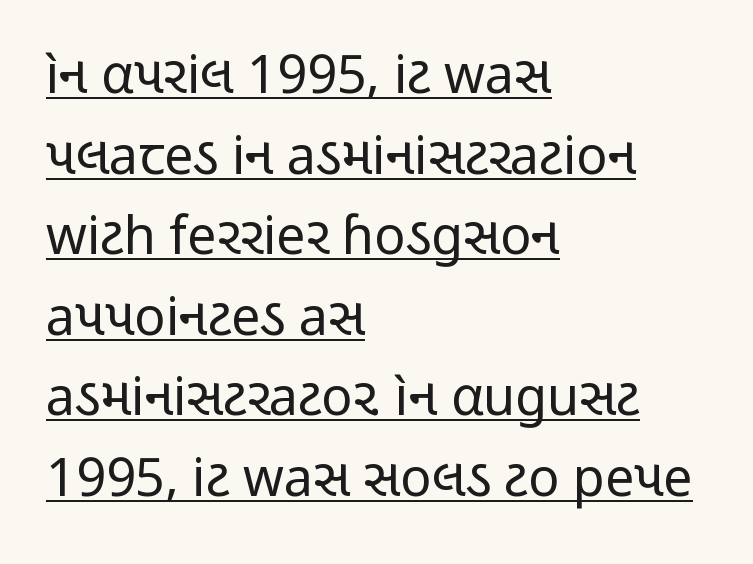
Proportional: the letters do not fall into vertical columns. Italic: no, the glyphs are upright roman. The rendering shows plain stroke endings on the letterforms — a sans-serif design. Line spacing here is normal. The rendering keeps characters at their native spacing.
